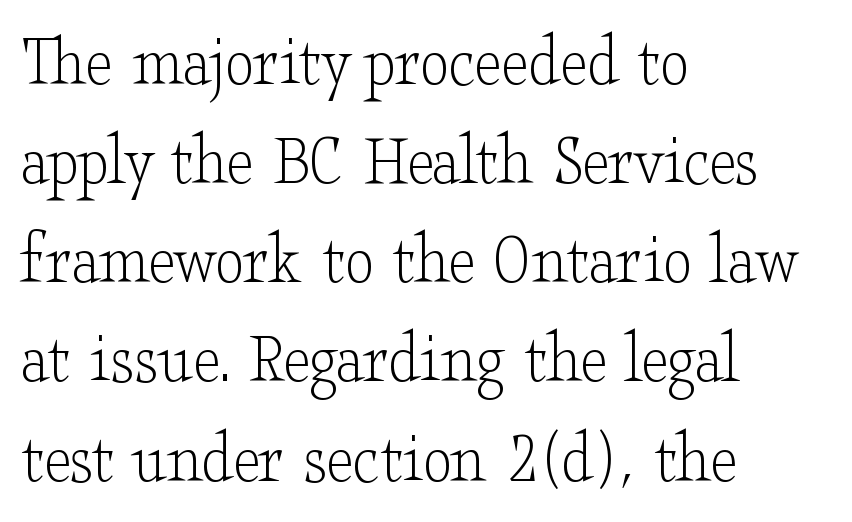
Q: Is the text bold? A: No.
Q: Is the text italic (slanted)? A: No, it is upright.
Q: Is the typeface a serif or a sans-serif typeface? A: Serif.
Q: Is the text underlined? A: No.
Q: How is the paragraph aligned? A: Left-aligned.
Q: Is the spacing between letters normal or unusually wide? A: Normal.
Q: Is the spacing between lines tight, normal or loose? A: Normal.
Q: Width (condensed, normal, or wide)? A: Wide.
Q: Stroke contrast? A: Low.
Q: x-height? A: Small.
Q: Monospaced? A: No.
